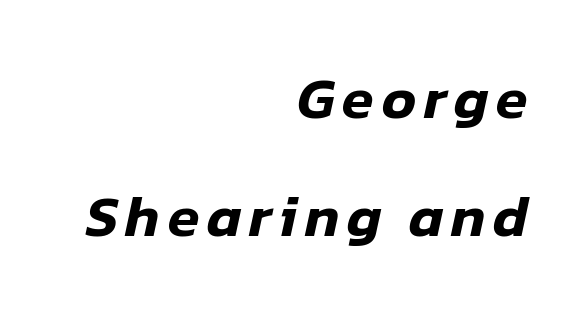
When letters slant like this, we call the style italic. Widely set lines give the paragraph a tall, airy silhouette. The paragraph shown leans on its right margin. The space directly below the letters is spotless. Do the characters align in a grid? No, the font is proportional.
